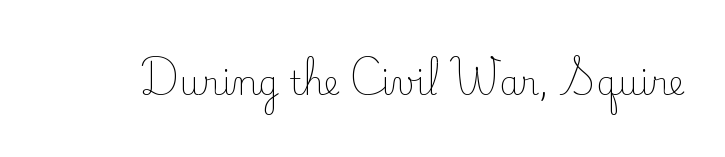
Standard letterfit; no display-style spreading of the glyphs. Letters rest on an invisible, unmarked baseline. The weight tops out at a normal text grade. Posture: straight, roman, zero tilt.
